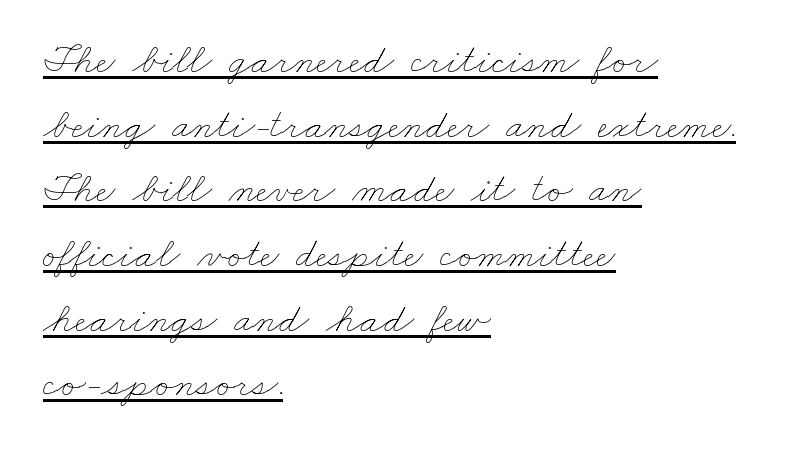
The image shows 42 px thin, wide type; set left-aligned, normal line spacing (1.54x), normal letter spacing, underlined; low stroke contrast and a small x-height.
